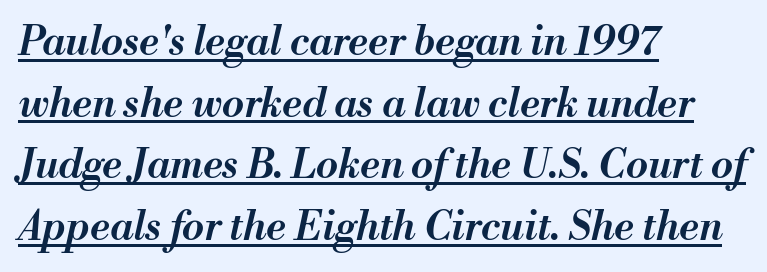
{"italic": "yes", "lean": "right", "slant_degrees": 13, "bold": "semi", "weight": "semibold", "width": "normal", "stroke_contrast": "medium", "x_height": "small", "monospaced": "no", "underline": "yes", "align": "left", "line_spacing": "normal", "line_spacing_ratio": 1.54, "letter_spacing": "normal", "letter_spacing_em": 0.0, "glyph_px": 40}
